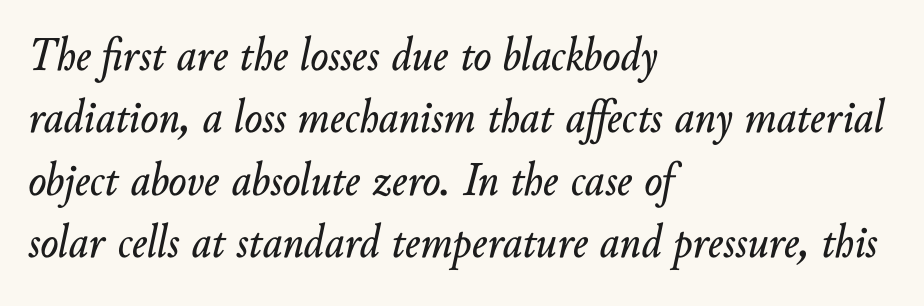
The passage is arranged the way most books set body copy — flush left. Compared with typical body copy, the letter spacing here is the same. Evenly set lines give the paragraph a standard silhouette. The letters are slanted; this is an italic face.
